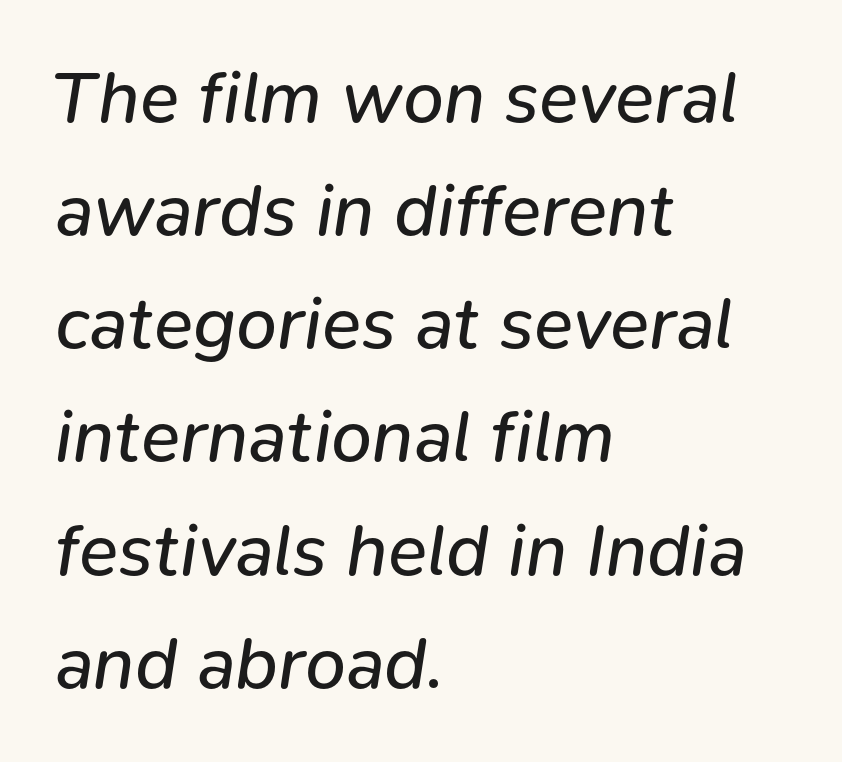
Q: Is the text bold? A: No.
Q: Is the text italic (slanted)? A: Yes, it leans right by about 9 degrees.
Q: Is the text underlined? A: No.
Q: How is the paragraph aligned? A: Left-aligned.
Q: Is the spacing between letters normal or unusually wide? A: Normal.
Q: Is the spacing between lines tight, normal or loose? A: Normal.
Q: Width (condensed, normal, or wide)? A: Normal.
Q: Stroke contrast? A: Low.
Q: x-height? A: Medium.
Q: Monospaced? A: No.
